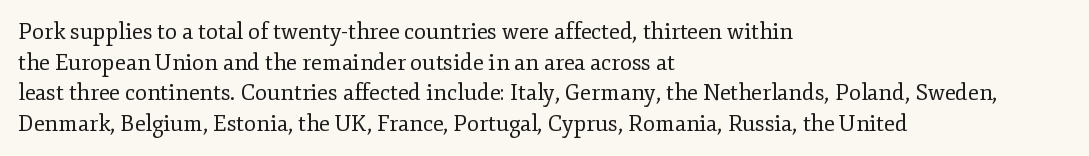
Q: Is the text bold? A: No.
Q: Is the text italic (slanted)? A: No, it is upright.
Q: Is the text underlined? A: No.
Q: How is the paragraph aligned? A: Left-aligned.
Q: Is the spacing between letters normal or unusually wide? A: Normal.
Q: Is the spacing between lines tight, normal or loose? A: Normal.
